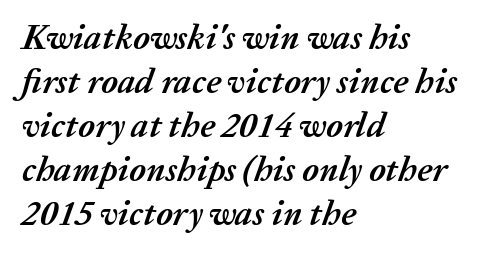
{"italic": "yes", "lean": "right", "slant_degrees": 20, "bold": "yes", "weight": "semibold", "width": "normal", "stroke_contrast": "medium", "x_height": "medium", "monospaced": "no", "underline": "no", "align": "left", "line_spacing": "normal", "line_spacing_ratio": 1.26, "letter_spacing": "normal", "letter_spacing_em": 0.0, "glyph_px": 35}
